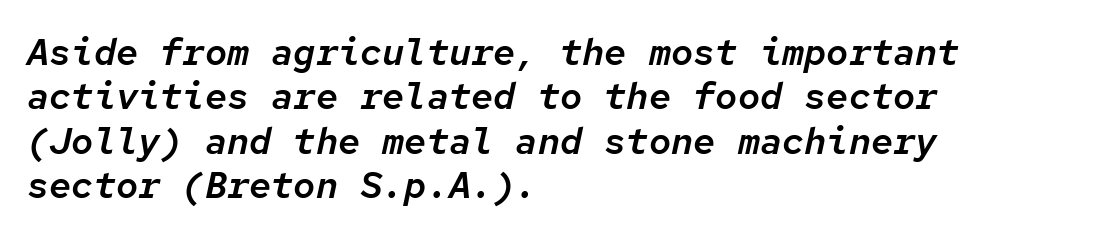
{"italic": "yes", "lean": "right", "slant_degrees": 12, "width": "normal", "stroke_contrast": "low", "x_height": "medium", "monospaced": "yes", "underline": "no", "align": "left", "line_spacing_ratio": 1.2, "letter_spacing": "normal", "letter_spacing_em": 0.0, "glyph_px": 37}
